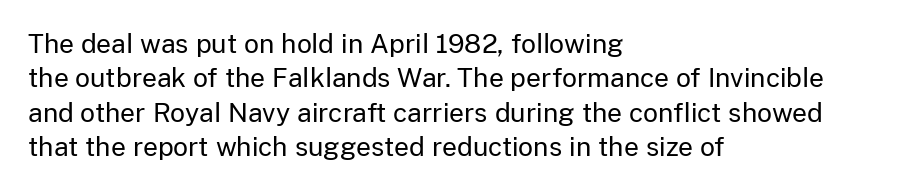
The image shows 26 px text type, upright; set left-aligned, normal line spacing (1.32x), normal letter spacing, not underlined.
